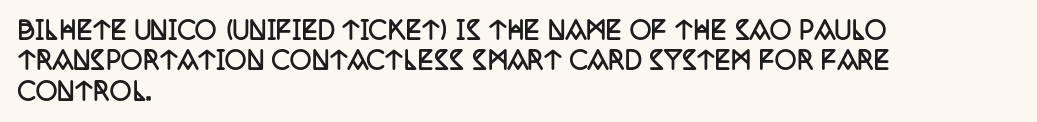
The image shows 24 px bold type, upright; set left-aligned, normal line spacing (1.27x), normal letter spacing, not underlined.
